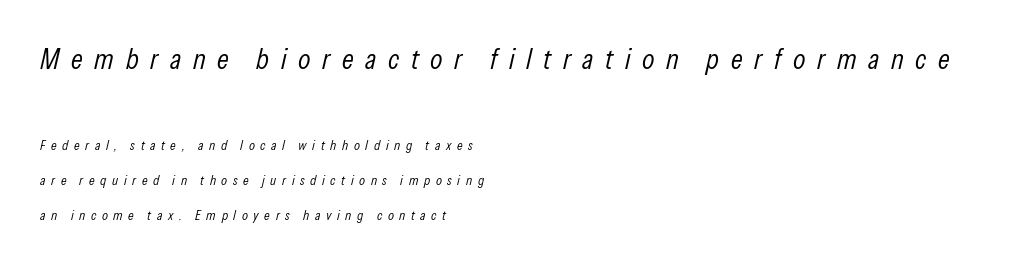
The image shows 29 px light, condensed type, italic (leaning right); set left-aligned, loose line spacing (2.5x), unusually wide letter spacing (+0.4 em), not underlined; the first (top) block is 2.07x larger; low stroke contrast and a medium x-height.
